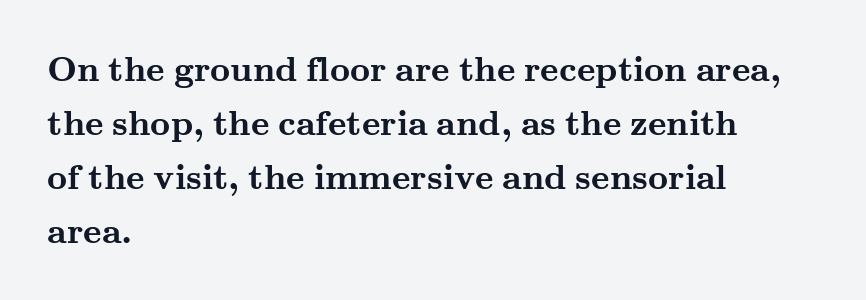
Think of a printed novel: that variable character pitch is what you see here. Line spacing here is normal. Short note: letters normally spaced. No word sits above an underline. Stroke terminals: seriffed.
